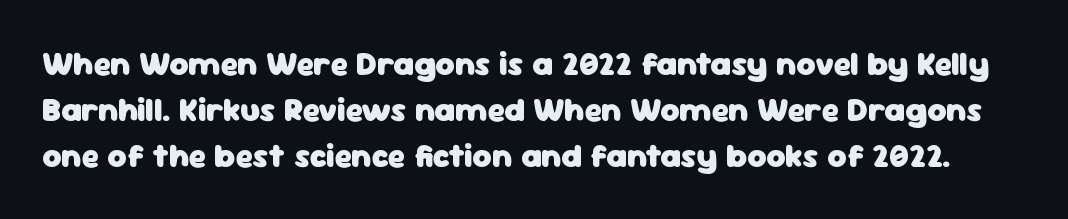
Each glyph is drawn with heavy, bold strokes. Do the characters align in a grid? No, the font is proportional. The glyphs in this specimen are sans serif. Clear beneath every line of the passage. Vertical strokes here are truly vertical.
